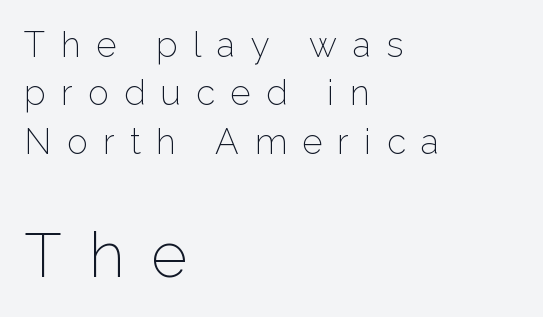
The image shows 62 px light sans-serif type, upright; set left-aligned, normal line spacing (1.38x), unusually wide letter spacing (+0.44 em), not underlined; the second (bottom) block is 1.77x larger; low stroke contrast and a medium x-height.
